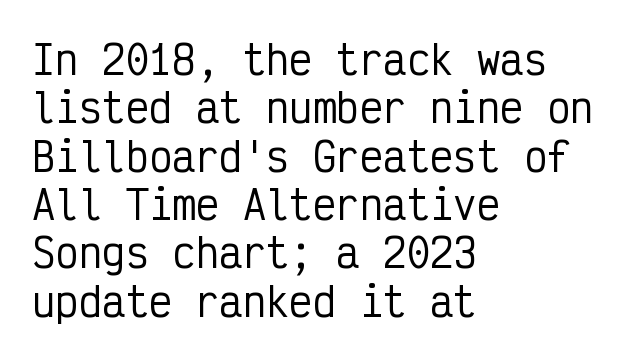
Q: Is the text italic (slanted)? A: No, it is upright.
Q: Is the typeface a serif or a sans-serif typeface? A: Sans-serif.
Q: Is the text underlined? A: No.
Q: How is the paragraph aligned? A: Left-aligned.
Q: Is the spacing between letters normal or unusually wide? A: Normal.
Q: Width (condensed, normal, or wide)? A: Condensed.
Q: Stroke contrast? A: Low.
Q: x-height? A: Medium.
Q: Monospaced? A: Yes.
